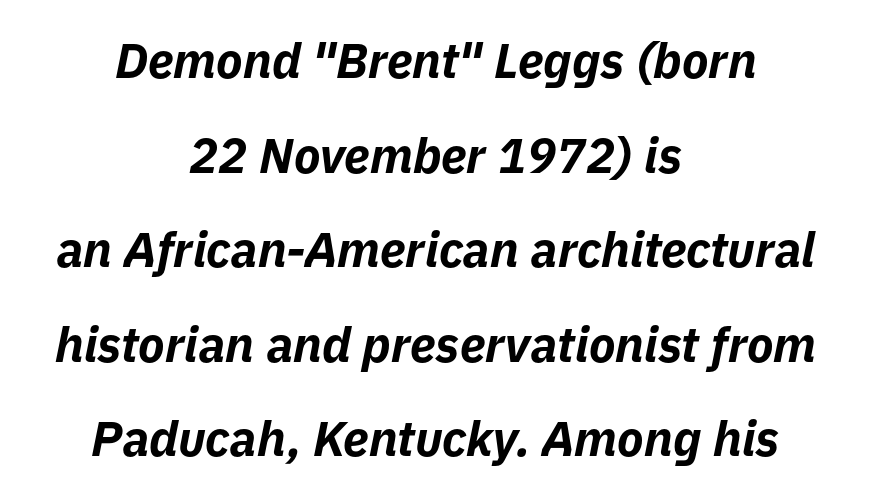
{"italic": "yes", "lean": "right", "slant_degrees": 11, "bold": "yes", "weight": "bold", "width": "normal", "stroke_contrast": "low", "x_height": "medium", "monospaced": "no", "underline": "no", "align": "center", "line_spacing": "loose", "line_spacing_ratio": 1.93, "letter_spacing": "normal", "letter_spacing_em": 0.0, "glyph_px": 49}
